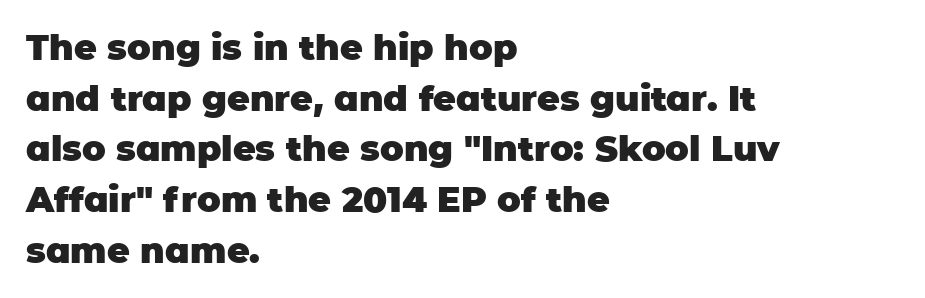
Heft: maximum for text — a bold. The lettering stays uniformly vertical, giving the passage a roman look. Type style note: lacks serifs. Varying glyph widths throughout — classic text-font behaviour. Type without underlining. The lines in this sample share a left origin and differ only in where they stop.
